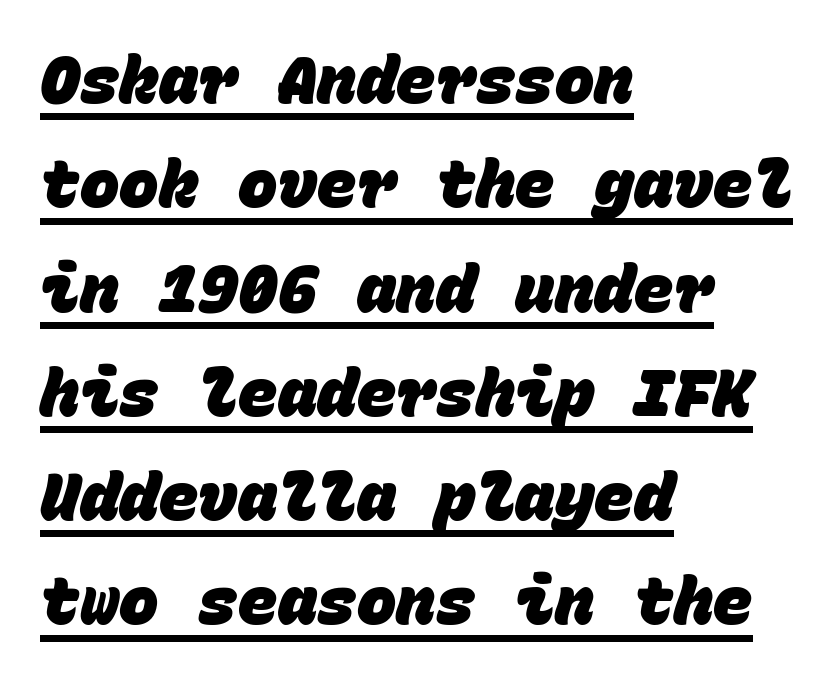
{"serif": "no", "bold": "yes", "weight": "heavy", "width": "normal", "stroke_contrast": "low", "x_height": "large", "monospaced": "yes", "underline": "yes", "align": "left", "line_spacing": "normal", "line_spacing_ratio": 1.58, "letter_spacing": "normal", "letter_spacing_em": 0.0, "glyph_px": 66}
